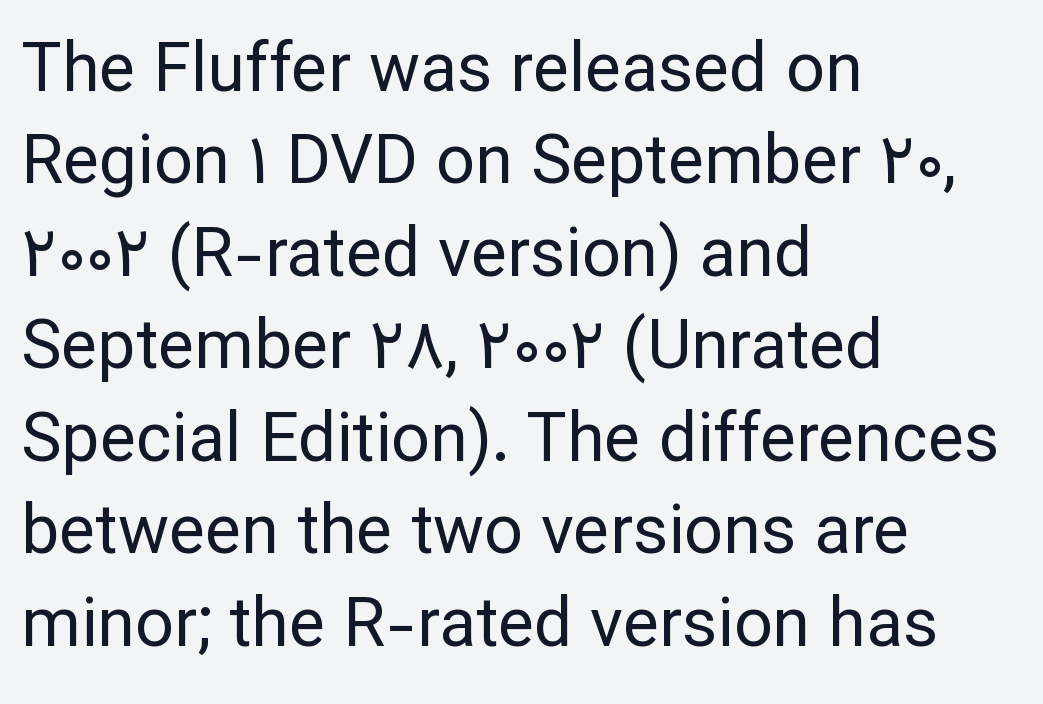
Reading down the column, the eye jumps a familiar distance to each next line. Designer's note — italics off, roman on. This sample uses a sans-serif face. Inter-character spacing is left at the font's built-in metrics.
